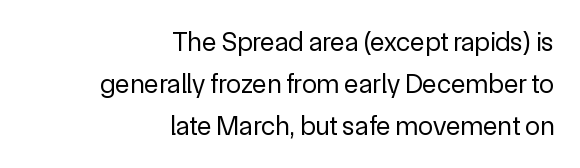
The image shows 27 px text type, upright; set right-aligned, normal line spacing (1.55x), normal letter spacing, not underlined.
